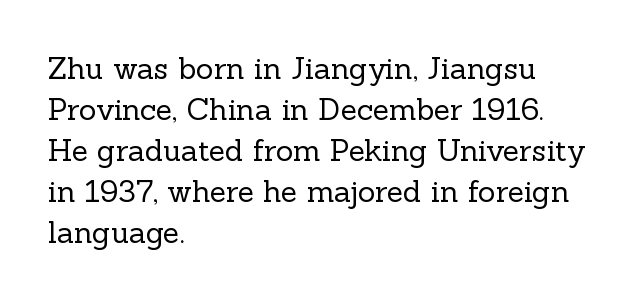
Q: Is the text bold? A: No.
Q: Is the text italic (slanted)? A: No, it is upright.
Q: Is the typeface a serif or a sans-serif typeface? A: Serif.
Q: Is the text underlined? A: No.
Q: How is the paragraph aligned? A: Left-aligned.
Q: Is the spacing between letters normal or unusually wide? A: Normal.
Q: Is the spacing between lines tight, normal or loose? A: Normal.
Q: Width (condensed, normal, or wide)? A: Normal.
Q: x-height? A: Medium.
Q: Monospaced? A: No.
